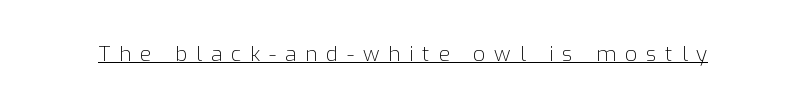
Q: Is the text bold? A: No.
Q: Is the text italic (slanted)? A: No, it is upright.
Q: Is the text underlined? A: Yes.
Q: Is the spacing between letters normal or unusually wide? A: Unusually wide.
